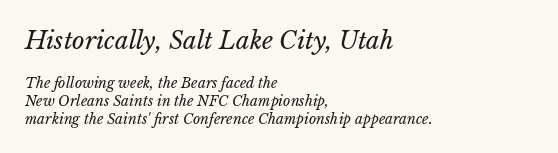
The image shows 24 px text type, italic (leaning right); set left-aligned, normal line spacing (1.26x), normal letter spacing, not underlined; the first (top) block is 1.71x larger.
